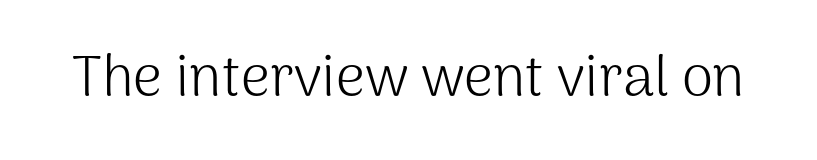
{"serif": "no", "italic": "no", "bold": "no", "weight": "light", "width": "normal", "stroke_contrast": "medium", "x_height": "medium", "monospaced": "no", "underline": "no", "letter_spacing": "normal", "letter_spacing_em": 0.0, "glyph_px": 57}
